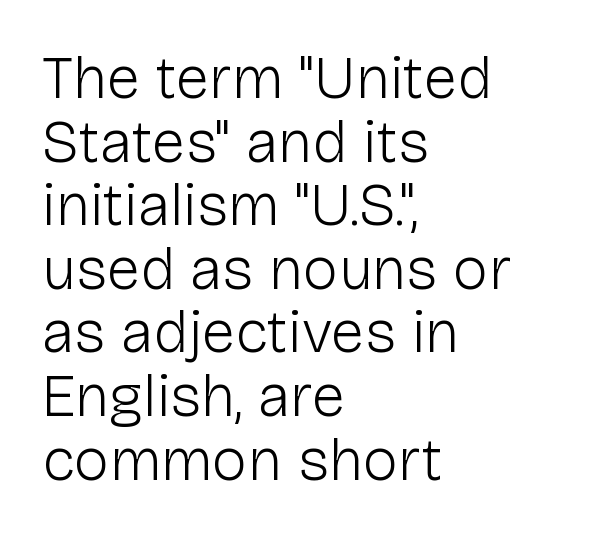
The image shows 60 px light sans-serif type, upright; set left-aligned, tight line spacing (1.06x), normal letter spacing, not underlined; low stroke contrast and a medium x-height.
